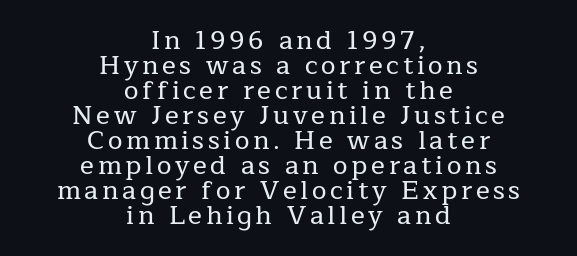
{"italic": "no", "underline": "no", "align": "center", "line_spacing": "tight", "line_spacing_ratio": 0.96, "glyph_px": 26}
